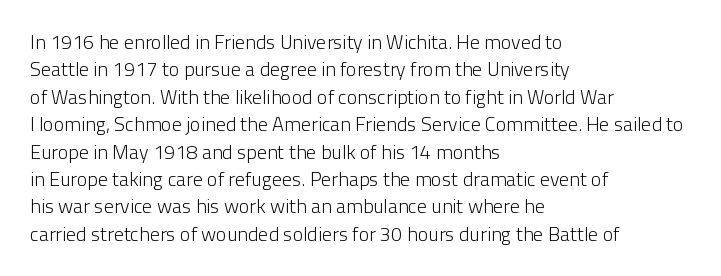
Caption: standard tracking, unaltered. Alignment: flush left. Line spacing here is normal. Weight: not bold — regular or lighter.
